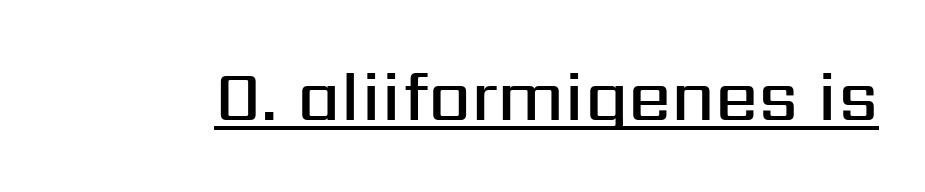
The image shows 69 px semibold sans-serif type, upright; set normal letter spacing, underlined; medium stroke contrast and a medium x-height.
